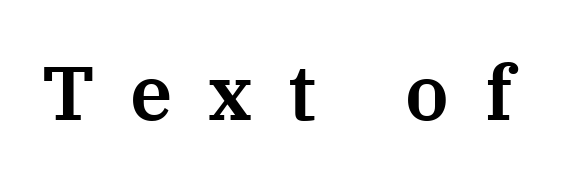
You could only call the tracking loose — the letters float apart. You can tell it's not italic because the verticals are truly vertical. Each row of text sits above clean, open space. Font category for this specimen: serif.
